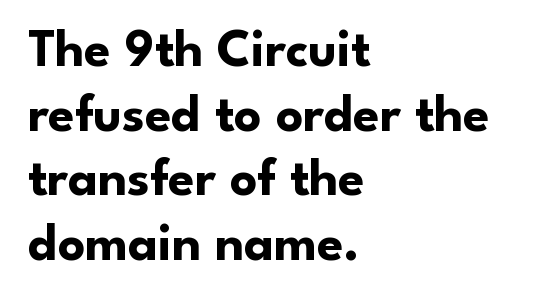
Q: Is the text bold? A: Yes.
Q: Is the text italic (slanted)? A: No, it is upright.
Q: Is the typeface a serif or a sans-serif typeface? A: Sans-serif.
Q: Is the text underlined? A: No.
Q: How is the paragraph aligned? A: Left-aligned.
Q: Is the spacing between letters normal or unusually wide? A: Normal.
Q: Width (condensed, normal, or wide)? A: Normal.
Q: Stroke contrast? A: Low.
Q: x-height? A: Small.
Q: Monospaced? A: No.
